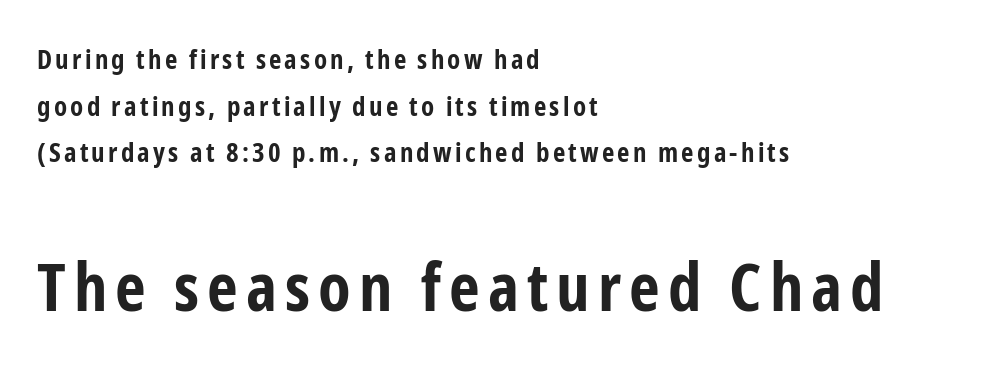
Q: Is the text bold? A: Yes.
Q: Is the text italic (slanted)? A: No, it is upright.
Q: Is the typeface a serif or a sans-serif typeface? A: Sans-serif.
Q: Is the text underlined? A: No.
Q: How is the paragraph aligned? A: Left-aligned.
Q: Which block of text is set in a larger size, the first (top) or the second (bottom)? A: The second (bottom) one.
Q: Width (condensed, normal, or wide)? A: Condensed.
Q: Stroke contrast? A: Low.
Q: x-height? A: Medium.
Q: Monospaced? A: No.
